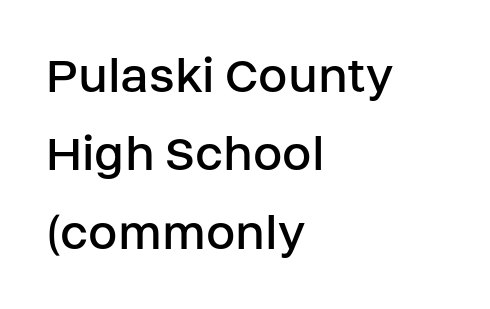
Q: Is the text bold? A: No.
Q: Is the text italic (slanted)? A: No, it is upright.
Q: Is the typeface a serif or a sans-serif typeface? A: Sans-serif.
Q: Is the text underlined? A: No.
Q: How is the paragraph aligned? A: Left-aligned.
Q: Is the spacing between letters normal or unusually wide? A: Normal.
Q: Is the spacing between lines tight, normal or loose? A: Normal.
Q: Width (condensed, normal, or wide)? A: Normal.
Q: Stroke contrast? A: Low.
Q: x-height? A: Large.
Q: Monospaced? A: No.
